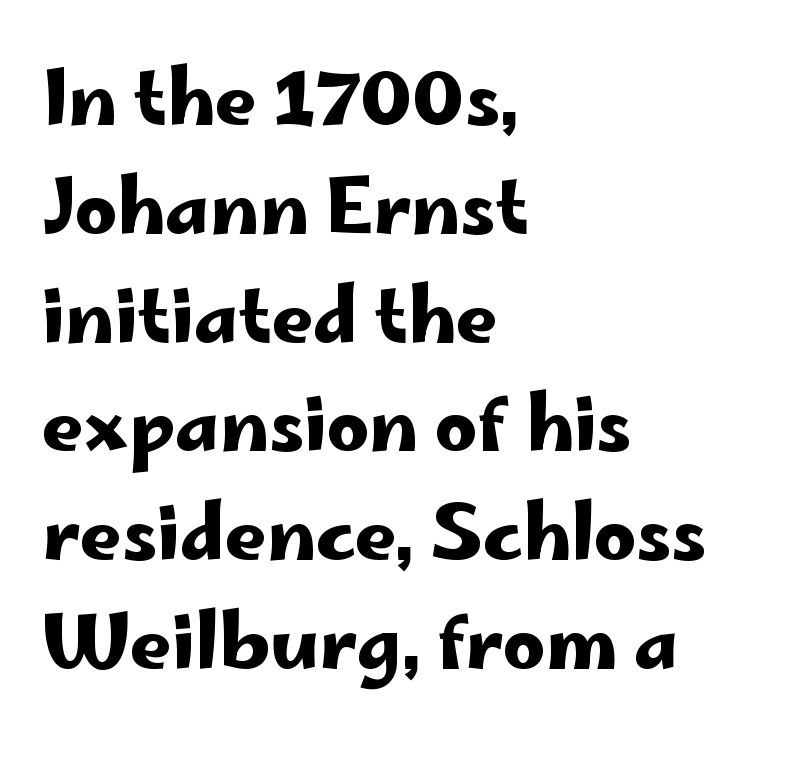
The image shows 74 px wide sans-serif type, upright; set left-aligned, normal line spacing (1.47x), normal letter spacing, not underlined; low stroke contrast and a small x-height.
